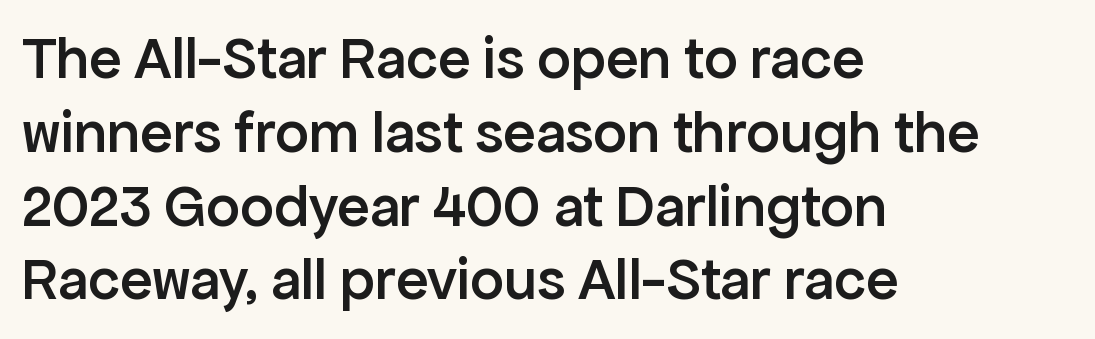
The image shows 60 px semibold sans-serif type, upright; set left-aligned, line spacing 1.23x, normal letter spacing, not underlined; low stroke contrast and a medium x-height.
